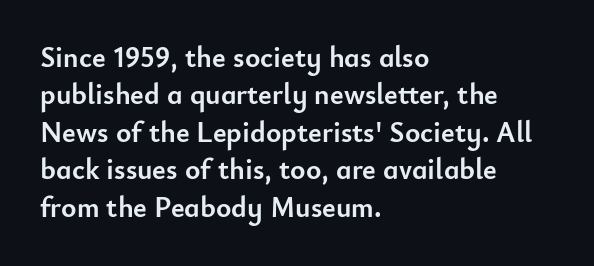
Q: Is the text bold? A: Yes.
Q: Is the text italic (slanted)? A: No, it is upright.
Q: Is the typeface a serif or a sans-serif typeface? A: Sans-serif.
Q: Is the text underlined? A: No.
Q: How is the paragraph aligned? A: Left-aligned.
Q: Is the spacing between letters normal or unusually wide? A: Normal.
Q: Is the spacing between lines tight, normal or loose? A: Normal.
Q: Width (condensed, normal, or wide)? A: Normal.
Q: Stroke contrast? A: Low.
Q: x-height? A: Small.
Q: Monospaced? A: No.
